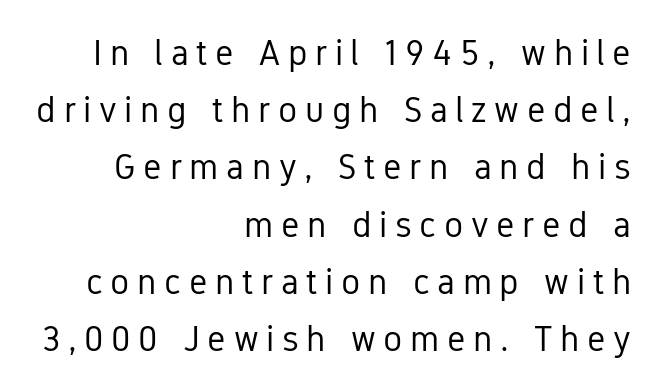
Q: Is the text bold? A: No.
Q: Is the text italic (slanted)? A: No, it is upright.
Q: Is the typeface a serif or a sans-serif typeface? A: Sans-serif.
Q: Is the text underlined? A: No.
Q: How is the paragraph aligned? A: Right-aligned.
Q: Is the spacing between letters normal or unusually wide? A: Unusually wide.
Q: Is the spacing between lines tight, normal or loose? A: Normal.
Q: Width (condensed, normal, or wide)? A: Condensed.
Q: Stroke contrast? A: Low.
Q: x-height? A: Medium.
Q: Monospaced? A: No.
